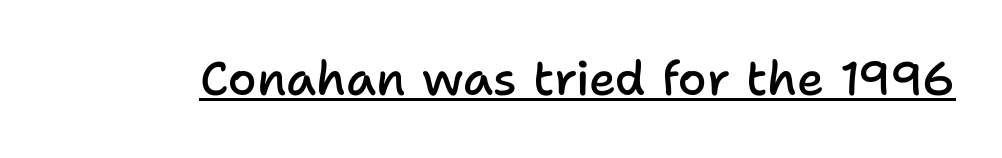
The image shows 47 px semibold sans-serif type, upright; set normal letter spacing, underlined; low stroke contrast and a medium x-height.
